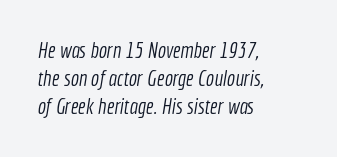
The strokes are not fattened; the text isn't bold. The rendering uses a moderate line-height, typical for paragraphs. The face used here is rendered with its standard letterfit. Type without underlining.
